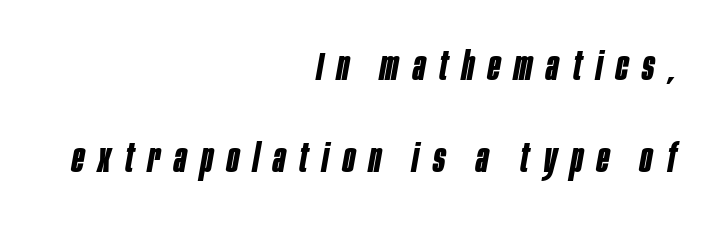
Q: Is the text bold? A: Yes.
Q: Is the text italic (slanted)? A: Yes, it leans right by about 10 degrees.
Q: Is the text underlined? A: No.
Q: How is the paragraph aligned? A: Right-aligned.
Q: Is the spacing between letters normal or unusually wide? A: Unusually wide.
Q: Is the spacing between lines tight, normal or loose? A: Loose.
Q: Width (condensed, normal, or wide)? A: Condensed.
Q: Stroke contrast? A: Low.
Q: x-height? A: Large.
Q: Monospaced? A: No.
